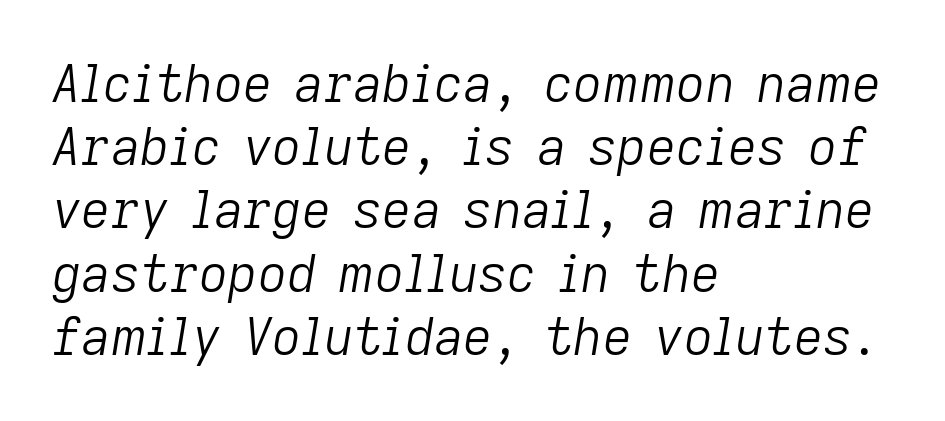
The image shows 51 px light type, italic (leaning right); set left-aligned, line spacing 1.24x, normal letter spacing, not underlined; low stroke contrast and a medium x-height.
